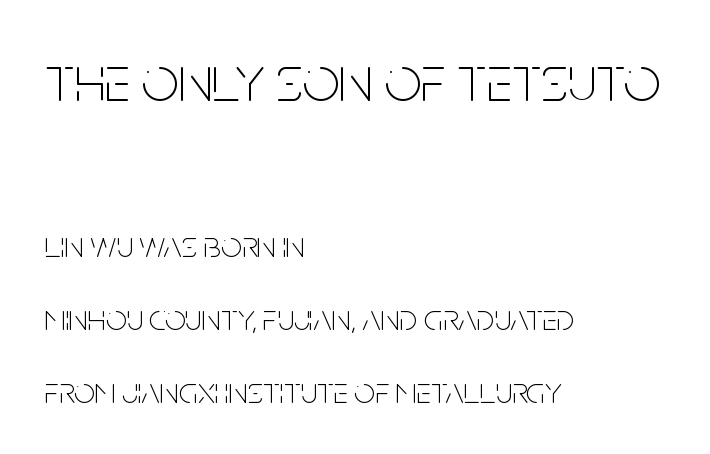
The image shows 65 px thin, condensed sans-serif type, upright; set left-aligned, loose line spacing (1.97x), normal letter spacing, not underlined; the first (top) block is 1.76x larger; low stroke contrast and a large x-height.
